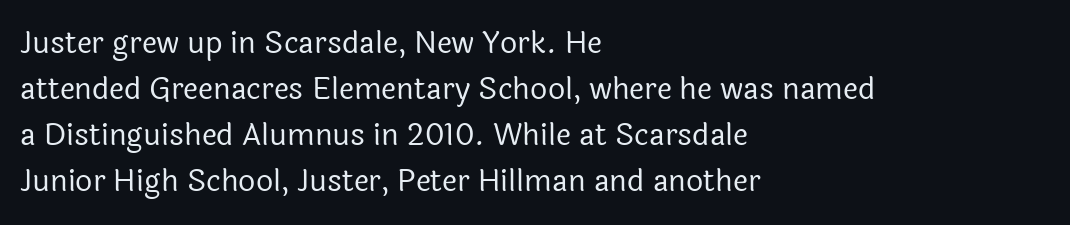
The image shows 30 px regular-weight sans-serif type, upright; set left-aligned, normal line spacing (1.53x), normal letter spacing, not underlined; a medium x-height.
